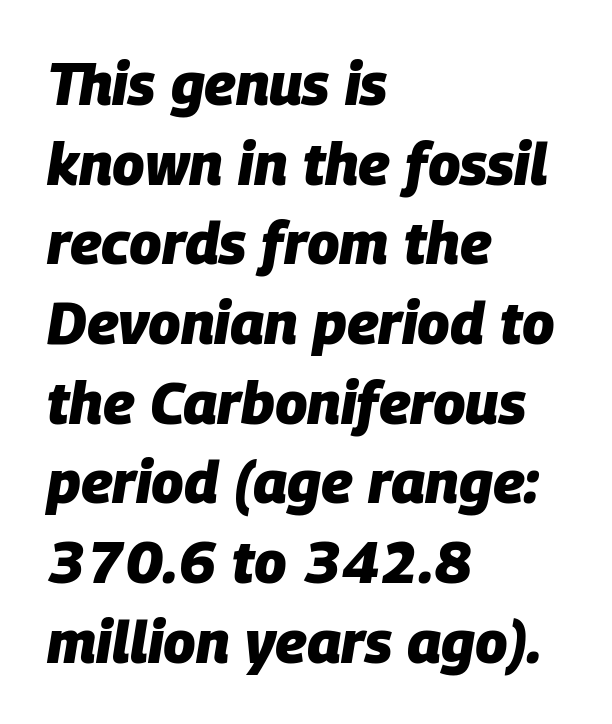
{"italic": "yes", "lean": "right", "slant_degrees": 9, "bold": "yes", "weight": "heavy", "width": "normal", "stroke_contrast": "low", "x_height": "large", "monospaced": "no", "underline": "no", "align": "left", "line_spacing": "normal", "line_spacing_ratio": 1.35, "letter_spacing": "normal", "letter_spacing_em": 0.0, "glyph_px": 59}
